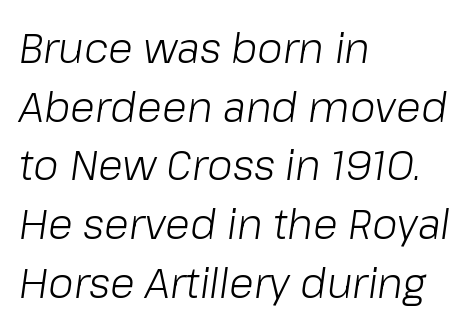
The image shows 41 px light type, italic (leaning right); set left-aligned, normal line spacing (1.43x), normal letter spacing, not underlined; low stroke contrast and a medium x-height.
